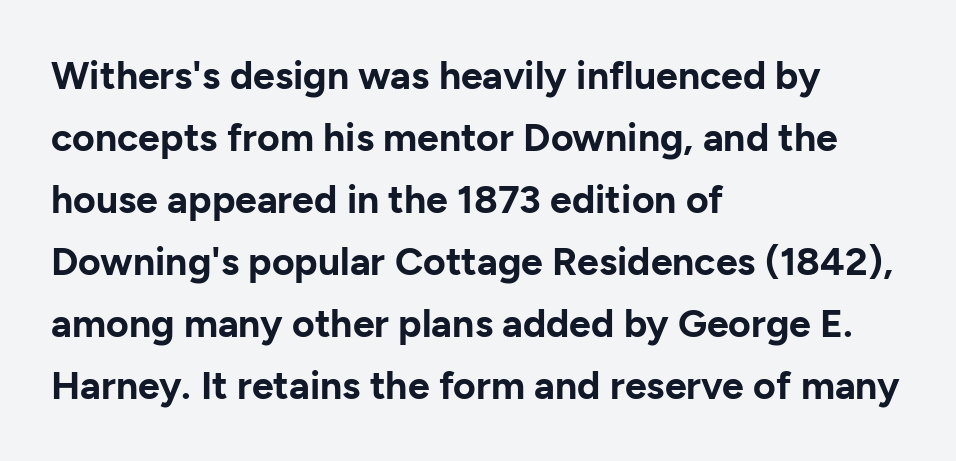
The image shows 39 px bold sans-serif type, upright; set left-aligned, normal line spacing (1.59x), normal letter spacing, not underlined; low stroke contrast and a medium x-height.
